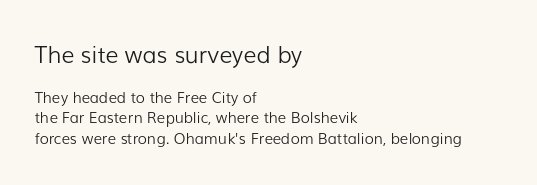
Look at the glyph heights: the upper group is clearly the bigger setting. Honestly, there is no underline to notice here at all. Is there any slant? The stems are plumb. Vertically, the passage feels balanced, rows spaced as you'd expect. Standard letterfit; no display-style spreading of the glyphs. Visually the block forms a straight wall on the left and a jagged coastline on the right.
